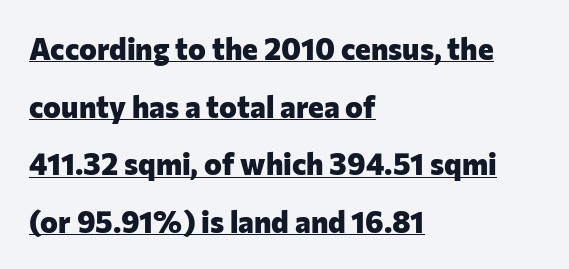
Unlike italic type, these characters show no tilt at all. Leading: increased. This rendering features underlined lettering. These lines carry a lot of weight — the face is fully bold. What kind of face is this? One without serifs — a sans. Do the characters align in a grid? No, the font is proportional.
